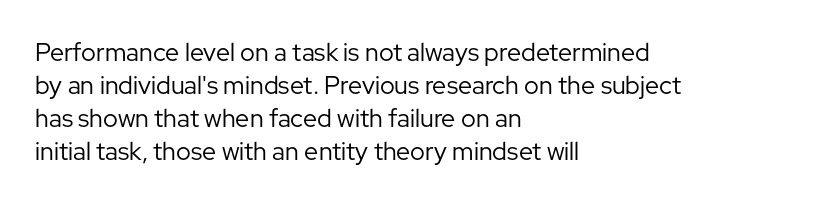
The image shows 25 px text type, upright; set left-aligned, normal line spacing (1.32x), normal letter spacing, not underlined.
